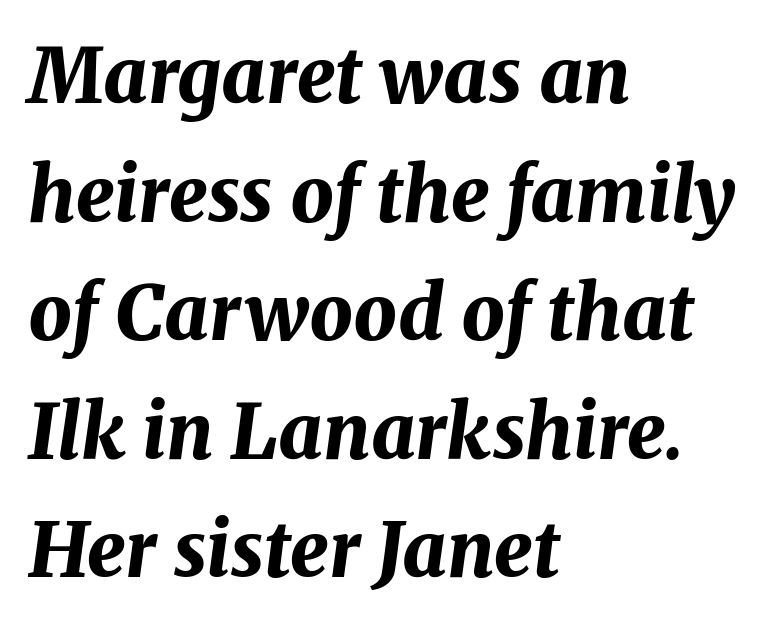
This rendering features lettering with no underline. Varying glyph widths throughout — classic text-font behaviour. Every character sits at an angle, as italics do. How heavy is the stroke? Heavy — this is a bold. Which margin do the lines hug? The left one — the right edge is uneven. The space between consecutive lines is moderate.
